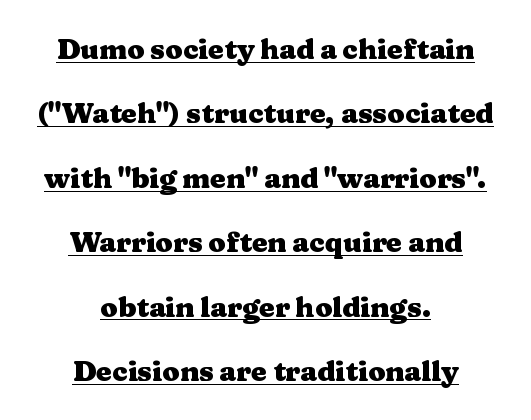
In CSS terms this would be text-align: center. Leading: increased. Descenders here cross a horizontal rule under the line. The font is running at its bold setting. Character widths vary here, with narrow letters taking less room than wide ones. Tracking value appears to be zero — textbook default spacing.
